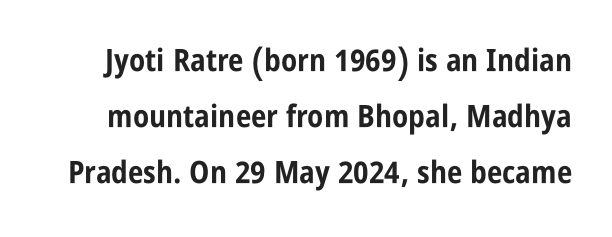
Q: Is the text bold? A: Yes.
Q: Is the text italic (slanted)? A: No, it is upright.
Q: Is the typeface a serif or a sans-serif typeface? A: Sans-serif.
Q: Is the text underlined? A: No.
Q: Is the spacing between letters normal or unusually wide? A: Normal.
Q: Width (condensed, normal, or wide)? A: Condensed.
Q: Stroke contrast? A: Low.
Q: x-height? A: Large.
Q: Monospaced? A: No.
